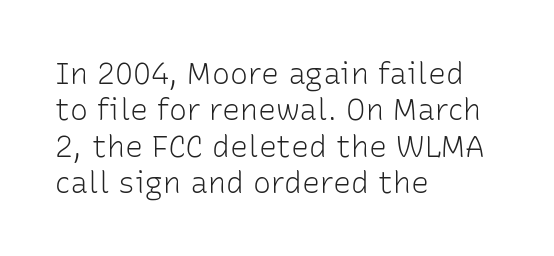
Q: Is the text bold? A: No.
Q: Is the text italic (slanted)? A: No, it is upright.
Q: Is the typeface a serif or a sans-serif typeface? A: Sans-serif.
Q: Is the text underlined? A: No.
Q: How is the paragraph aligned? A: Left-aligned.
Q: Is the spacing between letters normal or unusually wide? A: Normal.
Q: Width (condensed, normal, or wide)? A: Normal.
Q: Stroke contrast? A: Low.
Q: x-height? A: Medium.
Q: Monospaced? A: No.
